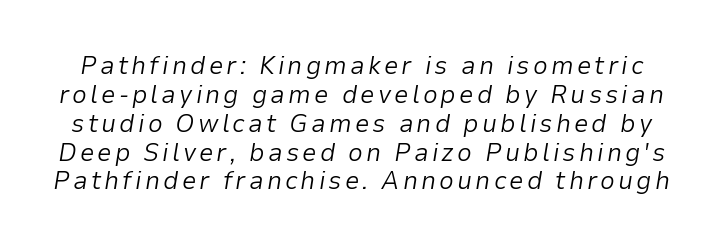
{"italic": "yes", "lean": "right", "slant_degrees": 9, "bold": "no", "underline": "no", "line_spacing": "tight", "line_spacing_ratio": 1.11, "glyph_px": 26}
